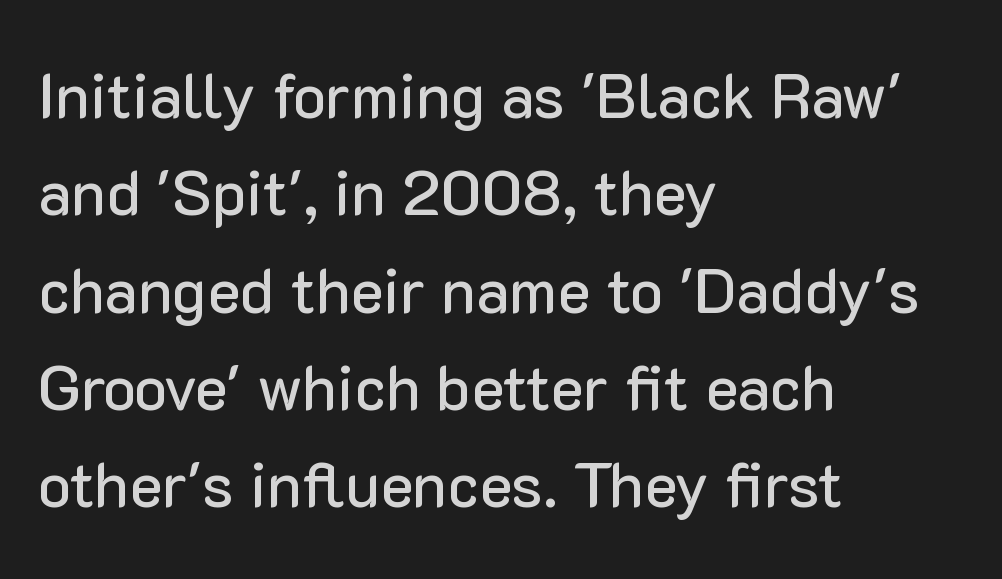
{"serif": "no", "italic": "no", "width": "normal", "stroke_contrast": "low", "x_height": "medium", "monospaced": "no", "underline": "no", "align": "left", "line_spacing": "normal", "line_spacing_ratio": 1.57, "letter_spacing": "normal", "letter_spacing_em": 0.0, "glyph_px": 62}
